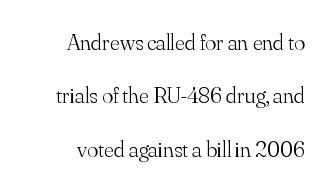
Q: Is the text bold? A: No.
Q: Is the text italic (slanted)? A: No, it is upright.
Q: Is the text underlined? A: No.
Q: Is the spacing between letters normal or unusually wide? A: Normal.
Q: Is the spacing between lines tight, normal or loose? A: Loose.
